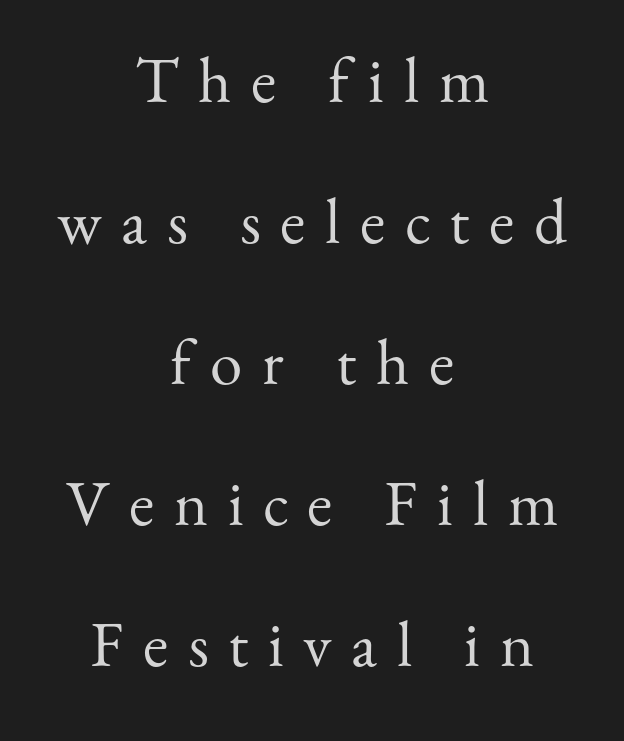
Q: Is the text bold? A: No.
Q: Is the text italic (slanted)? A: No, it is upright.
Q: Is the typeface a serif or a sans-serif typeface? A: Serif.
Q: Is the text underlined? A: No.
Q: How is the paragraph aligned? A: Centered.
Q: Is the spacing between letters normal or unusually wide? A: Unusually wide.
Q: Is the spacing between lines tight, normal or loose? A: Loose.
Q: Width (condensed, normal, or wide)? A: Normal.
Q: Stroke contrast? A: Medium.
Q: x-height? A: Small.
Q: Monospaced? A: No.
